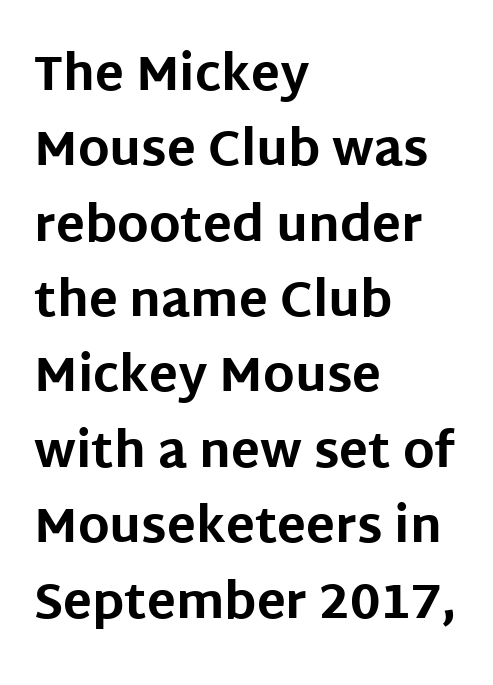
The image shows 48 px bold sans-serif type, upright; set left-aligned, normal line spacing (1.57x), normal letter spacing, not underlined; low stroke contrast and a large x-height.
